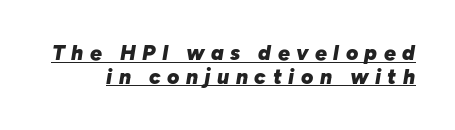
Q: Is the text bold? A: Yes.
Q: Is the text italic (slanted)? A: Yes, it leans right by about 10 degrees.
Q: Is the text underlined? A: Yes.
Q: Is the spacing between letters normal or unusually wide? A: Unusually wide.
Q: Is the spacing between lines tight, normal or loose? A: Tight.
